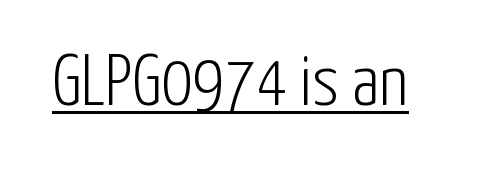
{"serif": "no", "italic": "no", "bold": "no", "weight": "light", "width": "condensed", "stroke_contrast": "low", "x_height": "medium", "monospaced": "no", "underline": "yes", "letter_spacing": "normal", "letter_spacing_em": 0.0, "glyph_px": 72}
